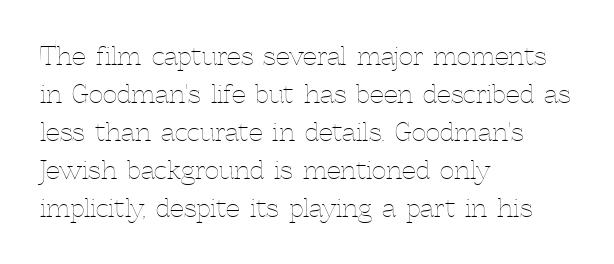
Q: Is the text bold? A: No.
Q: Is the text italic (slanted)? A: No, it is upright.
Q: Is the text underlined? A: No.
Q: How is the paragraph aligned? A: Left-aligned.
Q: Is the spacing between letters normal or unusually wide? A: Normal.
Q: Is the spacing between lines tight, normal or loose? A: Normal.
